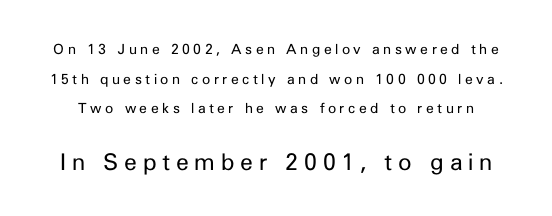
The lower block of text is set noticeably larger than the block above it. Bold? No — there's no thickening of the strokes. Posture: vertical. Loose tracking; the words dissolve into strings of separated letters. Descenders hang freely into open space. If you measured baseline to baseline, you'd find a long distance.
